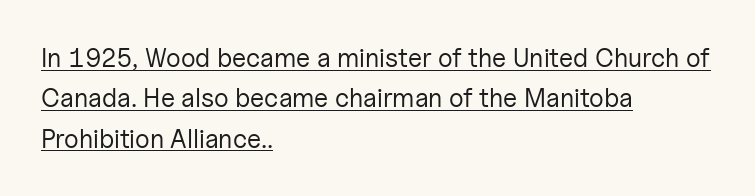
Vertical stems look standard width or narrower in stroke. Looks like someone drew a line under every word here. A normal amount of white space separates one row of letters from the next. One-word summary of the alignment: left. No italicization has been applied; the sample stays upright. In terms of letterspacing, this is plain default setting.
